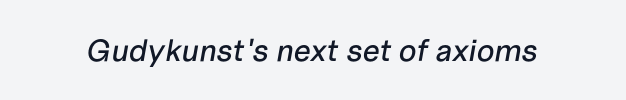
Q: Is the text italic (slanted)? A: Yes, it leans right by about 10 degrees.
Q: Is the text underlined? A: No.
Q: Is the spacing between letters normal or unusually wide? A: Normal.
Q: Width (condensed, normal, or wide)? A: Normal.
Q: Stroke contrast? A: Low.
Q: x-height? A: Medium.
Q: Monospaced? A: No.
